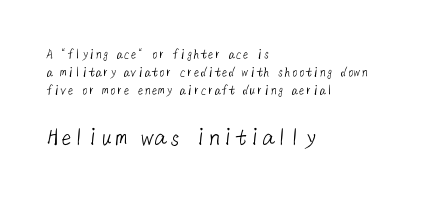
Q: Is the text bold? A: No.
Q: Is the text underlined? A: No.
Q: How is the paragraph aligned? A: Left-aligned.
Q: Is the spacing between letters normal or unusually wide? A: Normal.
Q: Is the spacing between lines tight, normal or loose? A: Normal.
Q: Which block of text is set in a larger size, the first (top) or the second (bottom)? A: The second (bottom) one.
